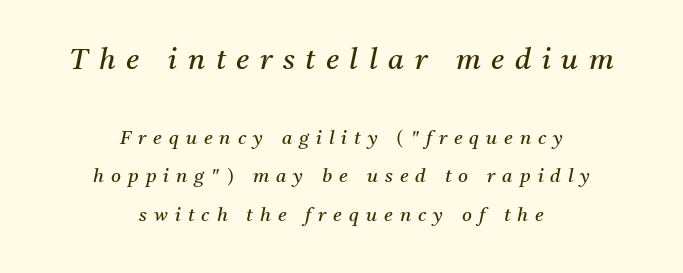
Airy leading. These lines stack symmetrically, like a column narrowing and widening about its center. The passage shown is typed in a proportional face where columns would drift. No chunkiness to these letters — they're not bold.
